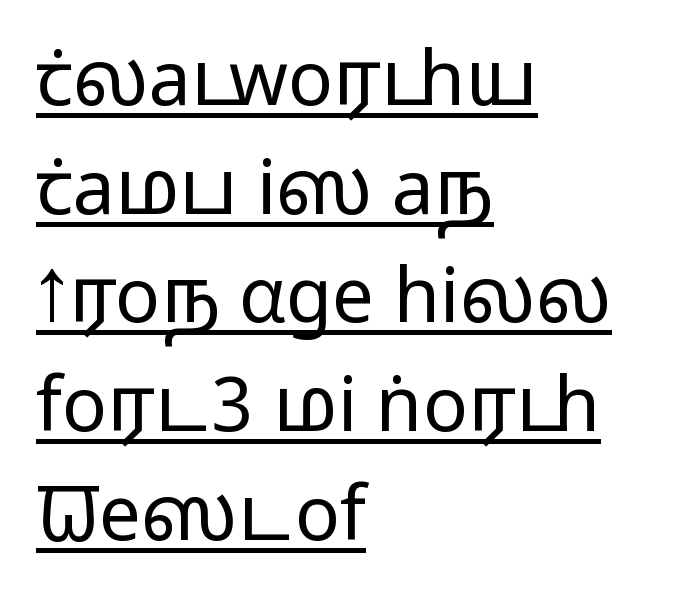
{"serif": "no", "italic": "no", "bold": "no", "weight": "light", "width": "wide", "stroke_contrast": "low", "x_height": "medium", "monospaced": "no", "underline": "yes", "align": "left", "line_spacing": "normal", "line_spacing_ratio": 1.45, "letter_spacing": "normal", "letter_spacing_em": 0.0, "glyph_px": 75}
